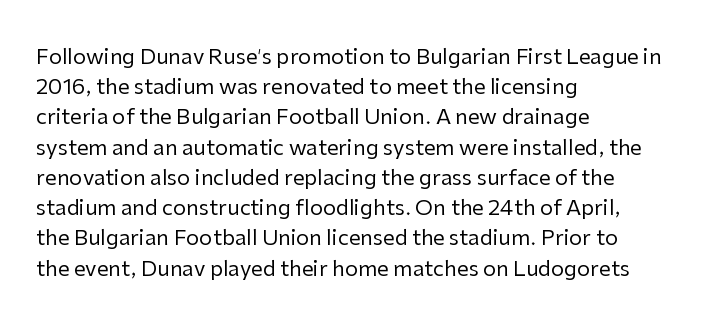
The image shows 21 px text type, upright; set left-aligned, normal line spacing (1.44x), normal letter spacing, not underlined.
